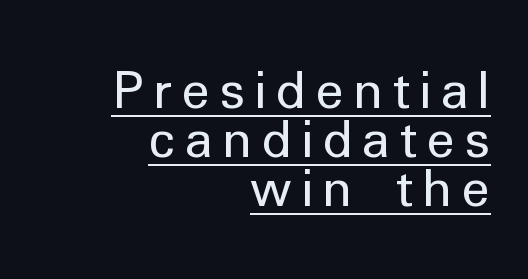
{"serif": "no", "italic": "no", "bold": "no", "weight": "regular", "width": "normal", "stroke_contrast": "low", "x_height": "medium", "monospaced": "no", "underline": "yes", "align": "right", "line_spacing": "tight", "line_spacing_ratio": 0.96, "glyph_px": 51}
